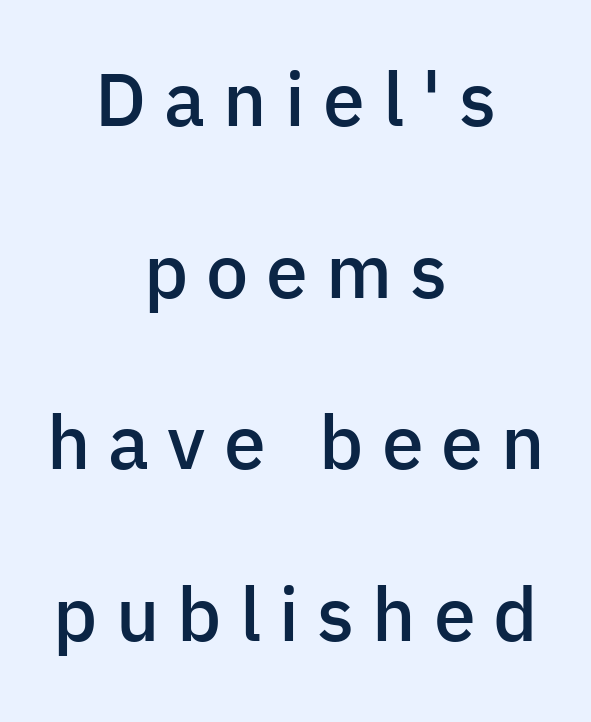
Does the copy run flush right? No — it is centered line by line. The block of text is sparse from top to bottom, with ample space between rows. Each letter keeps its own natural width here, so spacing adapts to shape. Each letter's strokes conclude bluntly, with no projecting serifs. A roman cut, with each character standing at attention.
